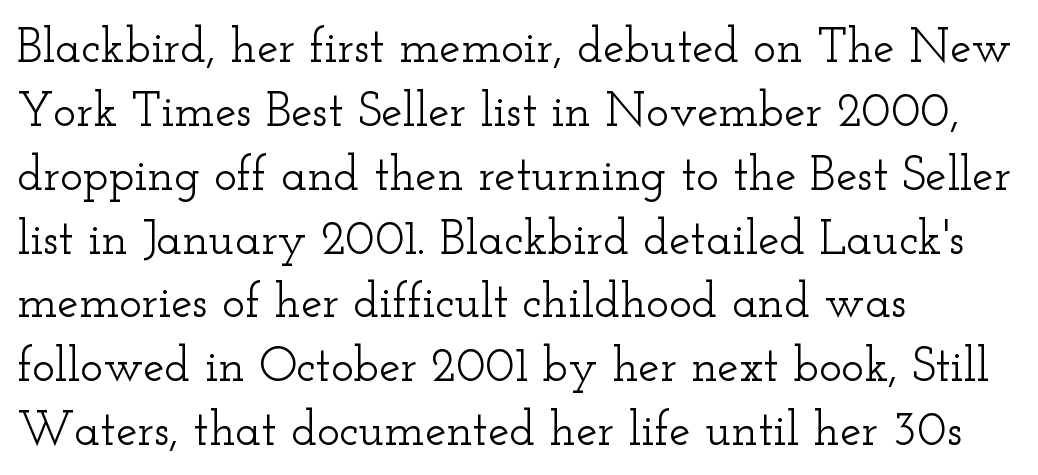
Proportional: the letters do not fall into vertical columns. The rendering uses a moderate line-height, typical for paragraphs. The compositor pushed each line to the left boundary. Nobody touched the tracking dial on this one. Underline: absent. I'd call this a serif setting — the letters wear small feet.
